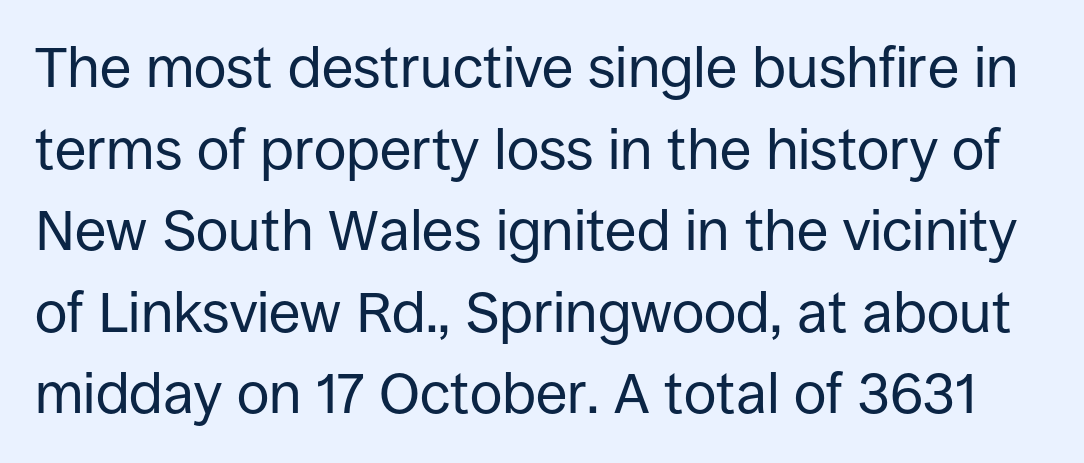
Q: Is the text bold? A: No.
Q: Is the text italic (slanted)? A: No, it is upright.
Q: Is the typeface a serif or a sans-serif typeface? A: Sans-serif.
Q: Is the text underlined? A: No.
Q: Is the spacing between letters normal or unusually wide? A: Normal.
Q: Is the spacing between lines tight, normal or loose? A: Normal.
Q: Width (condensed, normal, or wide)? A: Normal.
Q: Stroke contrast? A: Low.
Q: x-height? A: Large.
Q: Monospaced? A: No.
